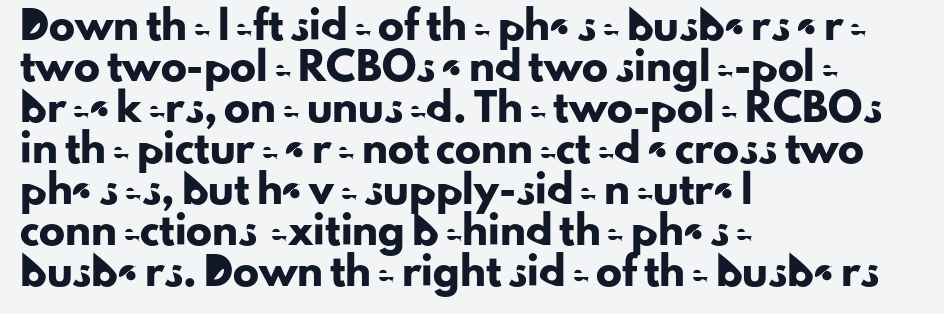
Descenders hang freely into open space. The font's upright variant was chosen for this text. Alignment: flush left. Leading: standard. The letterforms sit shoulder to shoulder at normal distance.
